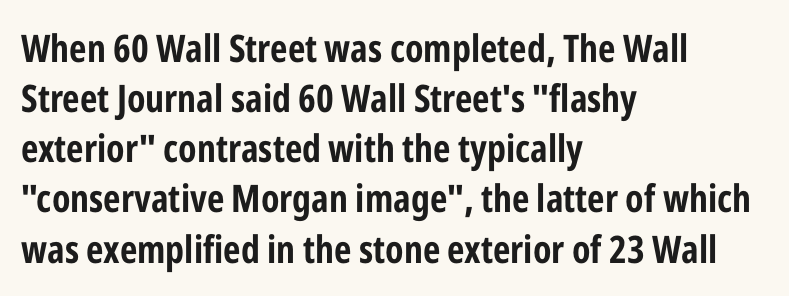
Q: Is the text bold? A: Yes.
Q: Is the text italic (slanted)? A: No, it is upright.
Q: Is the typeface a serif or a sans-serif typeface? A: Sans-serif.
Q: Is the text underlined? A: No.
Q: How is the paragraph aligned? A: Left-aligned.
Q: Is the spacing between letters normal or unusually wide? A: Normal.
Q: Is the spacing between lines tight, normal or loose? A: Normal.
Q: Width (condensed, normal, or wide)? A: Condensed.
Q: Stroke contrast? A: Low.
Q: x-height? A: Medium.
Q: Monospaced? A: No.
